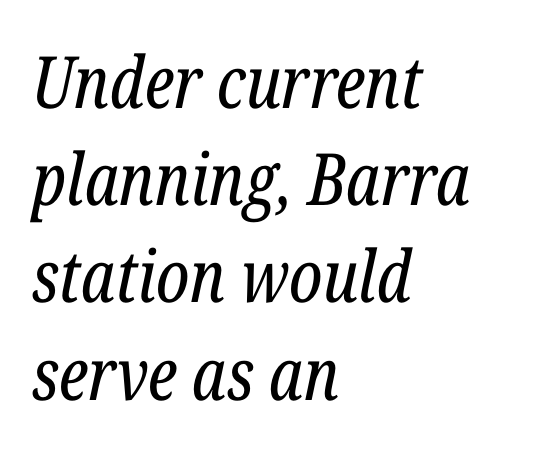
Q: Is the text bold? A: No.
Q: Is the text italic (slanted)? A: Yes, it leans right by about 12 degrees.
Q: Is the typeface a serif or a sans-serif typeface? A: Serif.
Q: Is the text underlined? A: No.
Q: How is the paragraph aligned? A: Left-aligned.
Q: Is the spacing between letters normal or unusually wide? A: Normal.
Q: Is the spacing between lines tight, normal or loose? A: Normal.
Q: Width (condensed, normal, or wide)? A: Condensed.
Q: Stroke contrast? A: Low.
Q: x-height? A: Medium.
Q: Monospaced? A: No.
